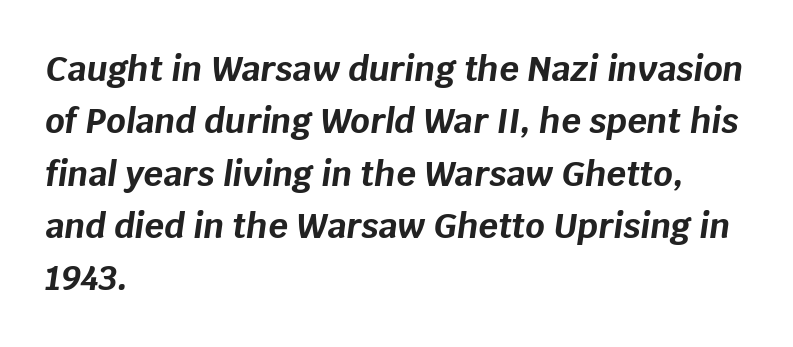
The image shows 34 px bold type, italic (leaning right); set left-aligned, normal line spacing (1.54x), normal letter spacing, not underlined; low stroke contrast and a large x-height.
